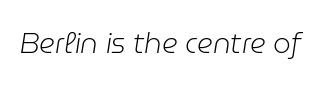
{"italic": "yes", "lean": "right", "slant_degrees": 9, "bold": "no", "weight": "light", "width": "normal", "stroke_contrast": "low", "x_height": "medium", "monospaced": "no", "underline": "no", "letter_spacing": "normal", "letter_spacing_em": 0.0, "glyph_px": 28}
